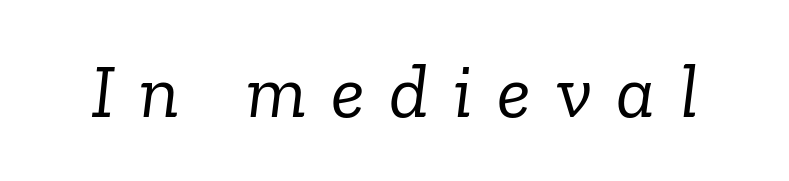
{"serif": "yes", "italic": "yes", "lean": "right", "slant_degrees": 6, "bold": "no", "weight": "light", "width": "normal", "stroke_contrast": "low", "x_height": "medium", "monospaced": "no", "underline": "no", "letter_spacing": "wide", "letter_spacing_em": 0.32, "glyph_px": 77}
